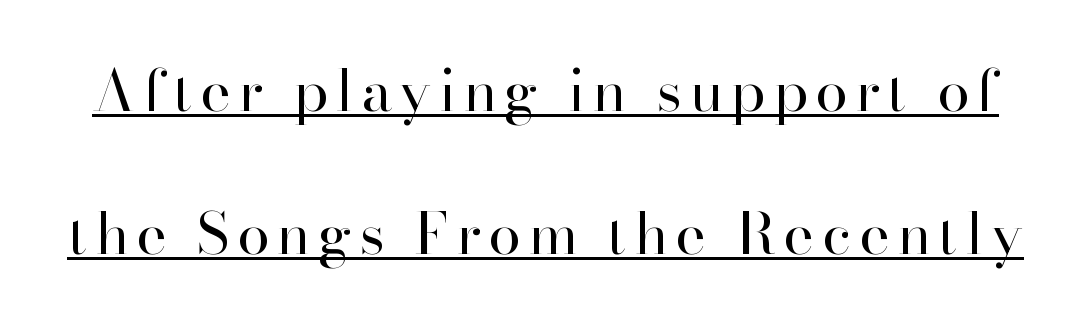
{"serif": "yes", "italic": "no", "bold": "no", "weight": "regular", "width": "normal", "stroke_contrast": "high", "x_height": "small", "monospaced": "no", "underline": "yes", "line_spacing": "loose", "line_spacing_ratio": 2.46, "glyph_px": 58}
